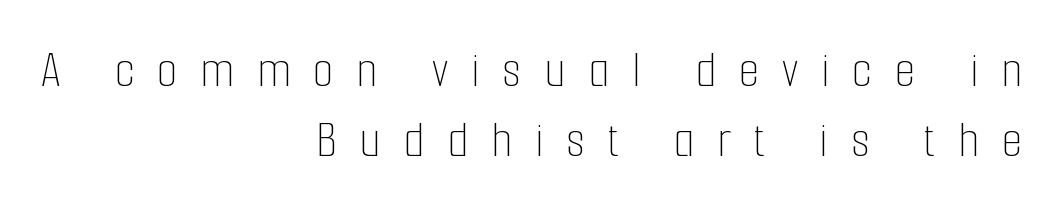
{"italic": "no", "bold": "no", "weight": "thin", "width": "condensed", "stroke_contrast": "low", "x_height": "medium", "monospaced": "no", "underline": "no", "align": "right", "line_spacing": "normal", "line_spacing_ratio": 1.32, "letter_spacing": "wide", "letter_spacing_em": 0.43, "glyph_px": 53}
